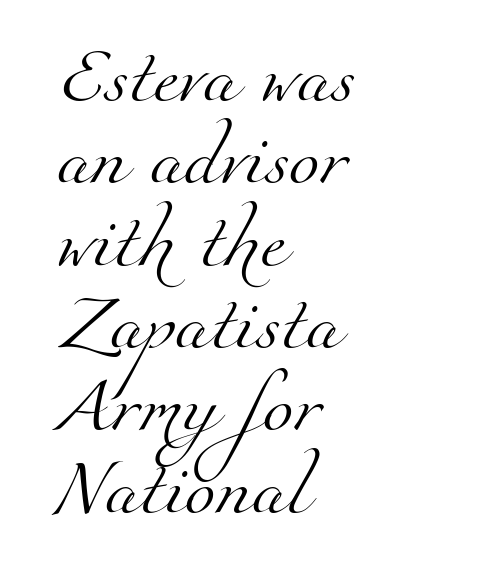
The image shows 56 px light serif type; set left-aligned, normal line spacing (1.47x), normal letter spacing, not underlined; medium stroke contrast and a small x-height.
